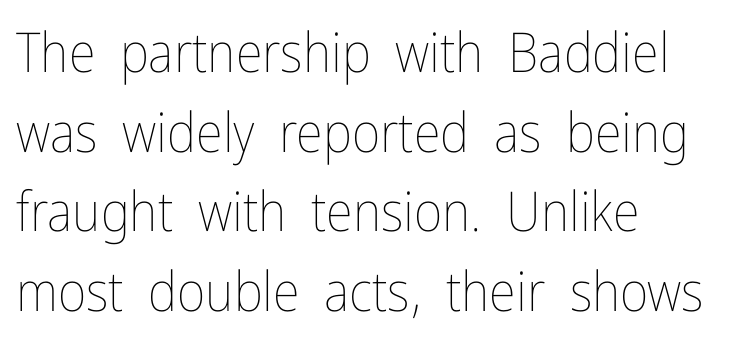
{"italic": "no", "bold": "no", "weight": "thin", "width": "condensed", "stroke_contrast": "low", "x_height": "medium", "monospaced": "no", "underline": "no", "align": "left", "line_spacing": "normal", "line_spacing_ratio": 1.45, "letter_spacing": "normal", "letter_spacing_em": 0.0, "glyph_px": 55}
